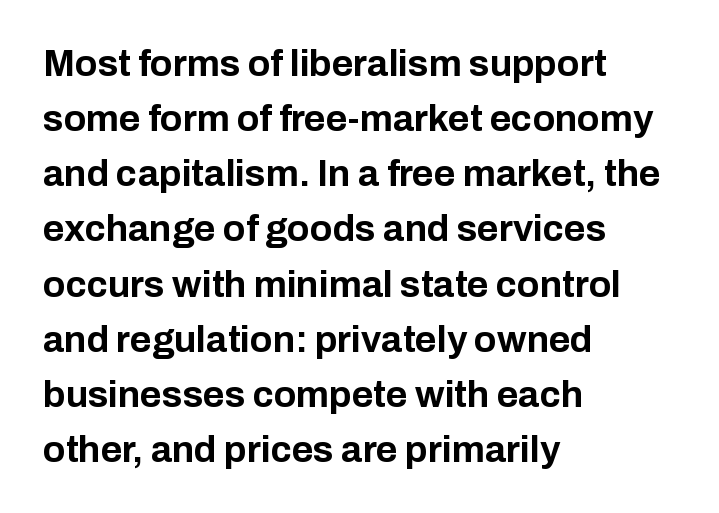
The image shows 37 px bold sans-serif type, upright; set left-aligned, normal line spacing (1.49x), normal letter spacing, not underlined; low stroke contrast and a medium x-height.
